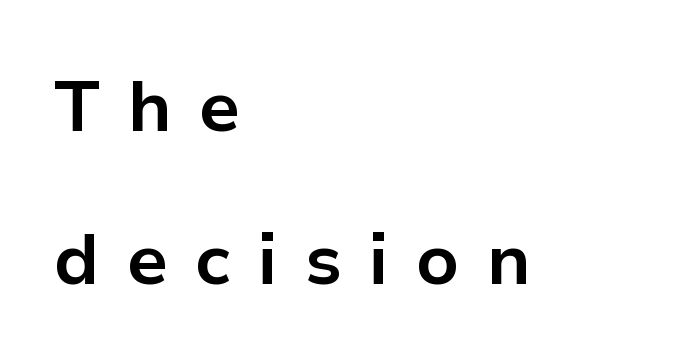
{"serif": "no", "italic": "no", "bold": "yes", "weight": "bold", "width": "normal", "stroke_contrast": "low", "x_height": "medium", "monospaced": "no", "underline": "no", "align": "left", "line_spacing": "loose", "line_spacing_ratio": 2.13, "letter_spacing": "wide", "letter_spacing_em": 0.38, "glyph_px": 72}
